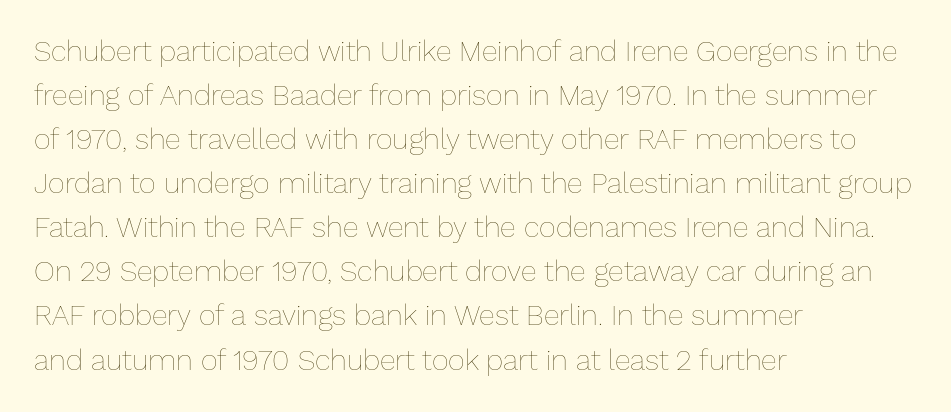
Q: Is the text bold? A: No.
Q: Is the text italic (slanted)? A: No, it is upright.
Q: Is the text underlined? A: No.
Q: How is the paragraph aligned? A: Left-aligned.
Q: Is the spacing between letters normal or unusually wide? A: Normal.
Q: Is the spacing between lines tight, normal or loose? A: Normal.
Q: Width (condensed, normal, or wide)? A: Normal.
Q: Stroke contrast? A: Low.
Q: x-height? A: Medium.
Q: Monospaced? A: No.
